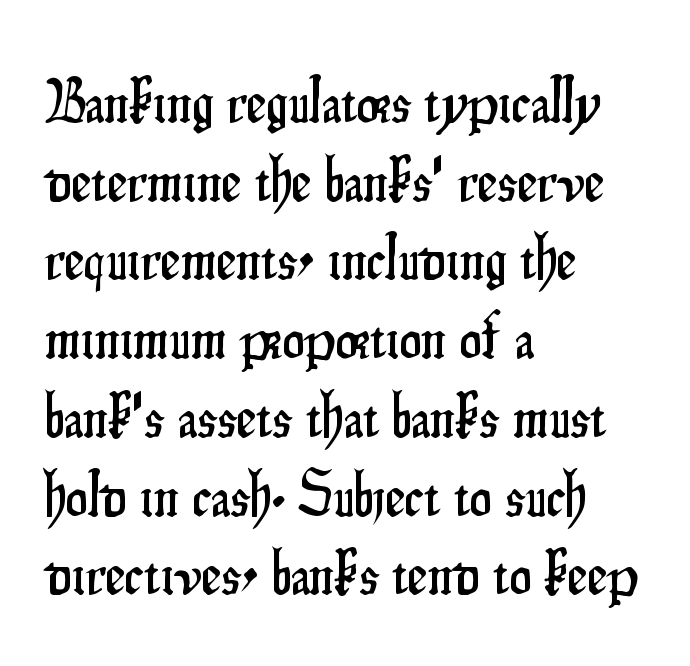
The image shows 63 px condensed sans-serif type, upright; set left-aligned, normal line spacing (1.25x), normal letter spacing, not underlined; low stroke contrast and a small x-height.
